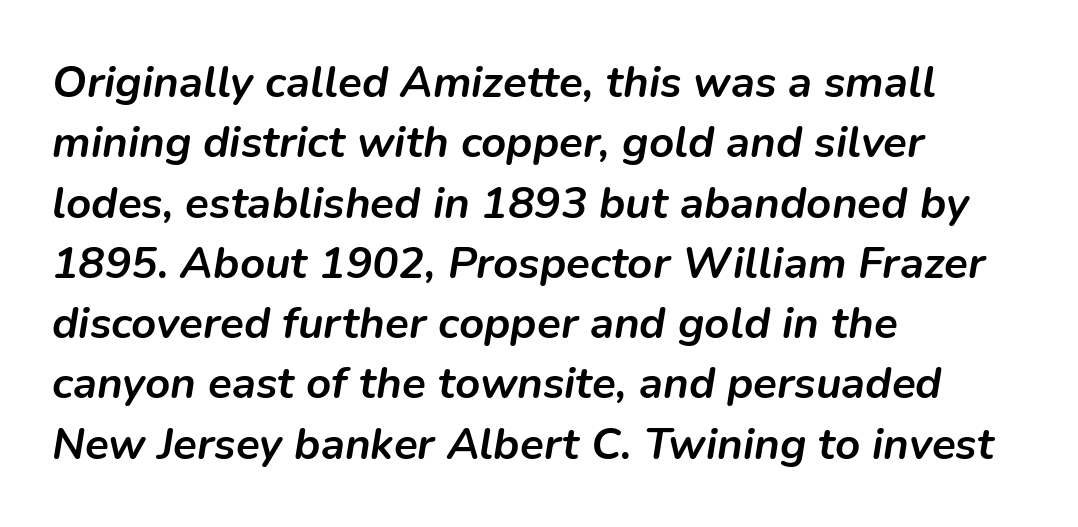
If you measured baseline to baseline, you'd find a middling distance. Words float on clear page, feet unadorned. The type is set solid horizontally, with unmodified tracking. Slanted lettering throughout. Is the block centered? No — it sits flush against the left margin.
